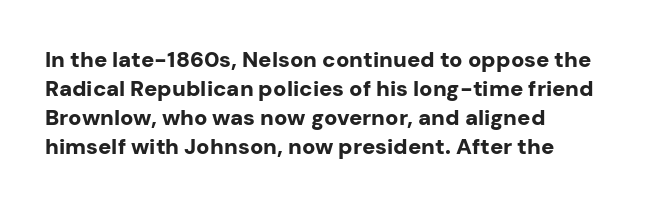
I'd describe the lettering as bold — thick and assertive. Line starts are locked; line ends wander. Nope, not italic — everything's standing straight. Only glyphs here, with clear space below each row.
